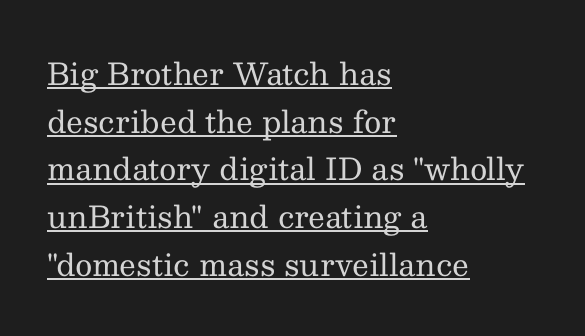
Q: Is the text bold? A: No.
Q: Is the text italic (slanted)? A: No, it is upright.
Q: Is the typeface a serif or a sans-serif typeface? A: Serif.
Q: Is the text underlined? A: Yes.
Q: How is the paragraph aligned? A: Left-aligned.
Q: Is the spacing between letters normal or unusually wide? A: Normal.
Q: Is the spacing between lines tight, normal or loose? A: Normal.
Q: Width (condensed, normal, or wide)? A: Normal.
Q: Stroke contrast? A: Medium.
Q: x-height? A: Medium.
Q: Monospaced? A: No.
